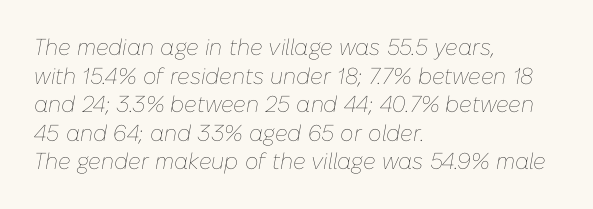
Q: Is the text bold? A: No.
Q: Is the text italic (slanted)? A: Yes, it leans right by about 10 degrees.
Q: Is the text underlined? A: No.
Q: How is the paragraph aligned? A: Left-aligned.
Q: Is the spacing between letters normal or unusually wide? A: Normal.
